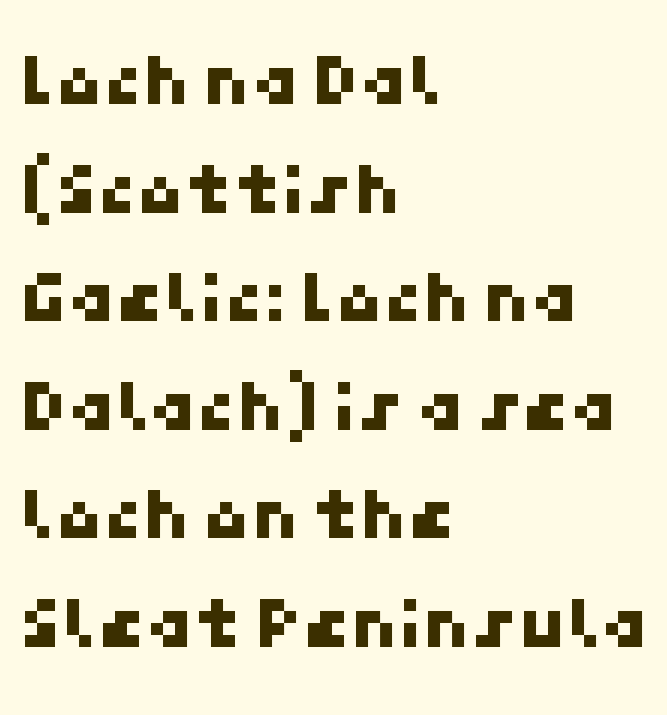
{"serif": "no", "width": "normal", "stroke_contrast": "low", "x_height": "medium", "underline": "no", "align": "left", "line_spacing": "normal", "line_spacing_ratio": 1.41, "letter_spacing": "normal", "letter_spacing_em": 0.0, "glyph_px": 77}
